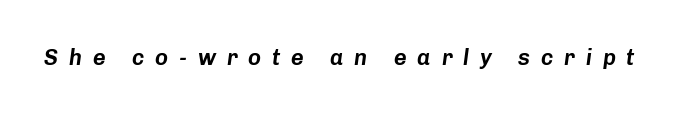
The image shows 22 px text type, italic (leaning right); set unusually wide letter spacing (+0.49 em), not underlined.
